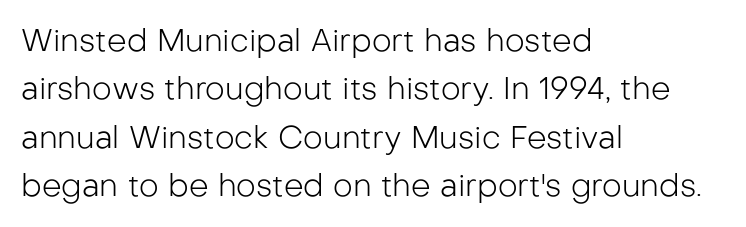
Q: Is the text bold? A: No.
Q: Is the text italic (slanted)? A: No, it is upright.
Q: Is the typeface a serif or a sans-serif typeface? A: Sans-serif.
Q: Is the text underlined? A: No.
Q: How is the paragraph aligned? A: Left-aligned.
Q: Is the spacing between letters normal or unusually wide? A: Normal.
Q: Is the spacing between lines tight, normal or loose? A: Normal.
Q: Width (condensed, normal, or wide)? A: Normal.
Q: Stroke contrast? A: Low.
Q: x-height? A: Medium.
Q: Monospaced? A: No.
